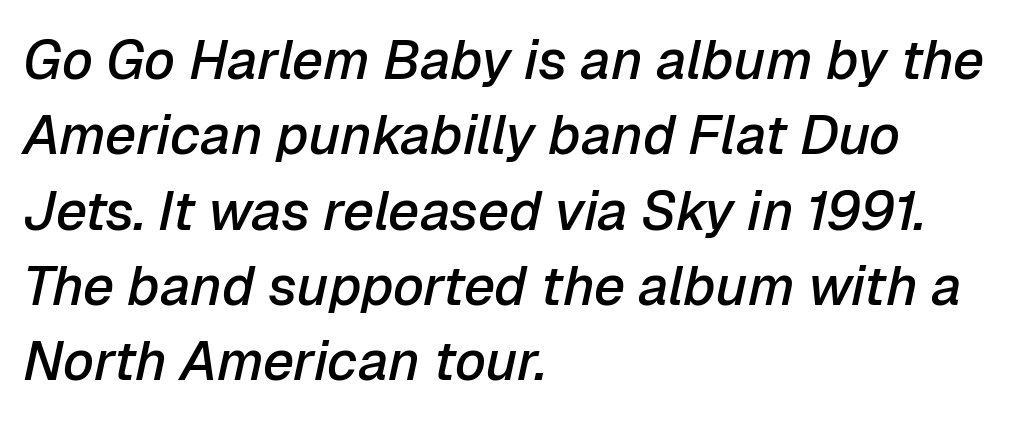
The image shows 55 px semibold type, italic (leaning right); set left-aligned, normal line spacing (1.37x), normal letter spacing, not underlined; low stroke contrast and a medium x-height.
